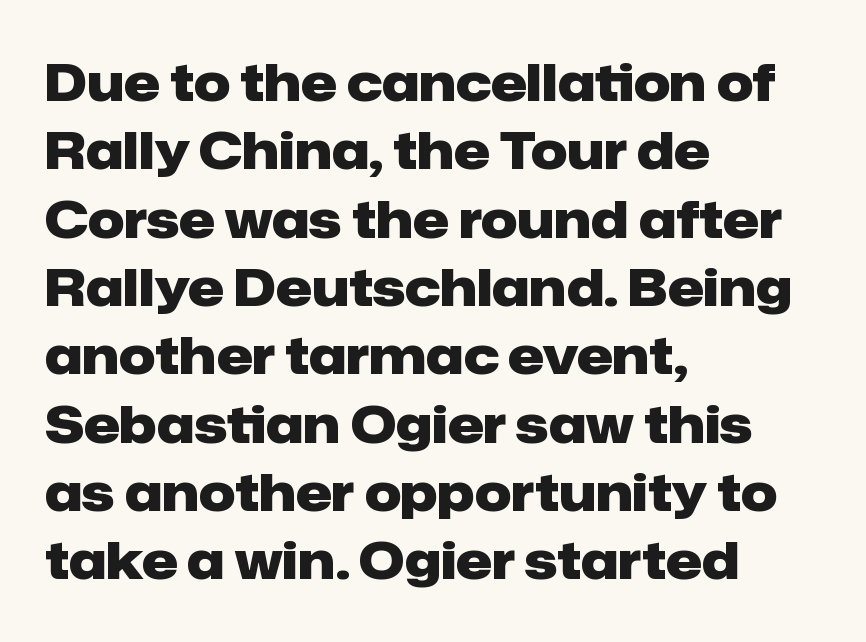
This is the regular roman posture of the typeface. Descenders are the only things crossing below the line. The face used here is proportionally spaced, like ordinary book or web type. Emphasis by weight is at full strength: bold. Leftover space on each line is placed entirely after the last word.
